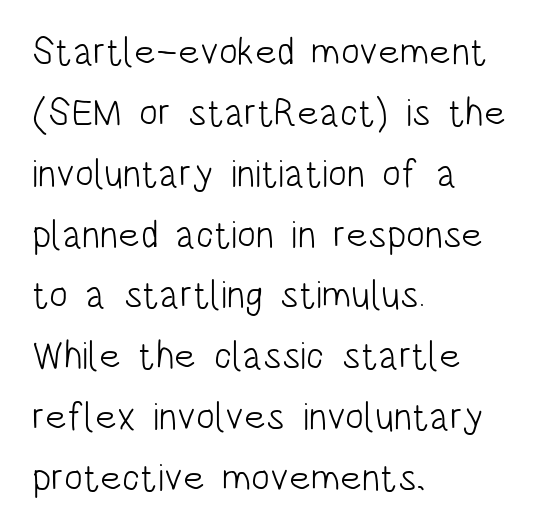
This rendering features lettering with no underline. The designer went with a sans here, leaving each stem footless. The space between consecutive lines is moderate. Leftover space on each line is placed entirely after the last word. Do the characters align in a grid? No, the font is proportional.
